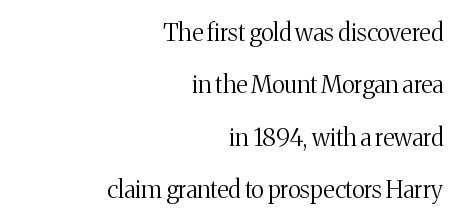
{"italic": "no", "bold": "no", "underline": "no", "align": "right", "line_spacing": "loose", "line_spacing_ratio": 2.18, "letter_spacing": "normal", "letter_spacing_em": 0.0, "glyph_px": 24}
